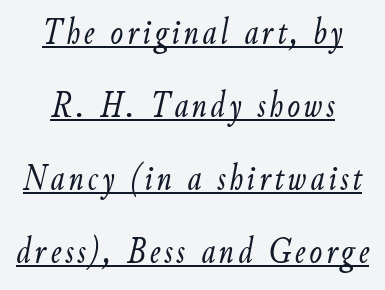
Designer's note — italics engaged. The face used here appears with an underline applied. Is the stroke heavy? The answer is a plain regular-or-lighter. Regarding leading, the lines here are spaced well apart. The face used here is proportionally spaced, like ordinary book or web type.
